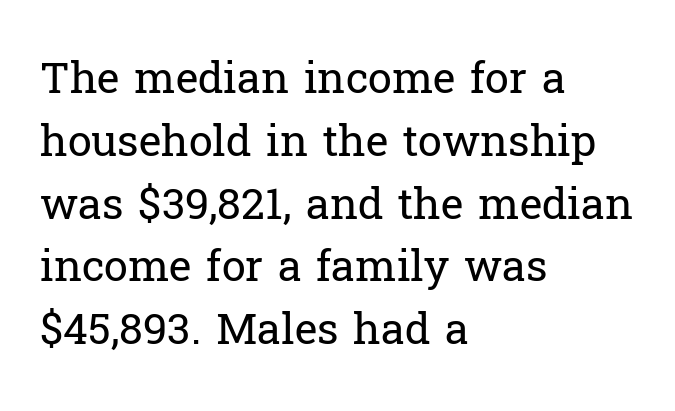
{"serif": "yes", "italic": "no", "bold": "no", "weight": "regular", "width": "normal", "stroke_contrast": "low", "x_height": "medium", "monospaced": "no", "underline": "no", "align": "left", "line_spacing": "normal", "line_spacing_ratio": 1.46, "letter_spacing": "normal", "letter_spacing_em": 0.0, "glyph_px": 43}
